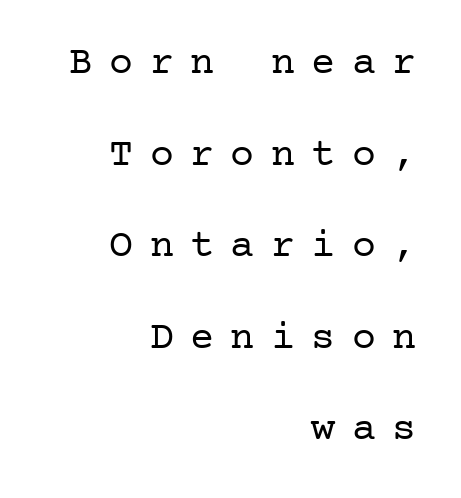
The image shows 40 px regular-weight serif type, upright; set right-aligned, loose line spacing (2.29x), unusually wide letter spacing (+0.41 em), not underlined; low stroke contrast and a medium x-height.
